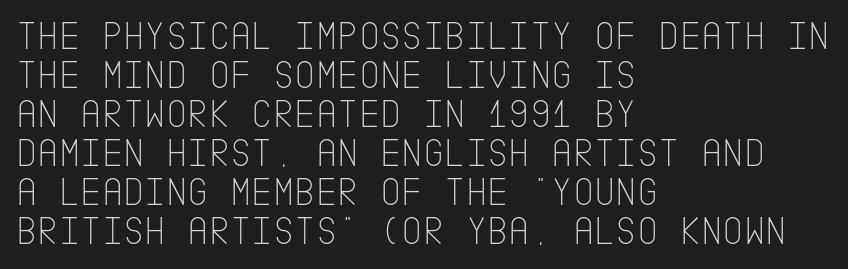
The image shows 41 px thin, condensed sans-serif type, upright; set left-aligned, tight line spacing (0.95x), normal letter spacing, not underlined; low stroke contrast and a large x-height.
